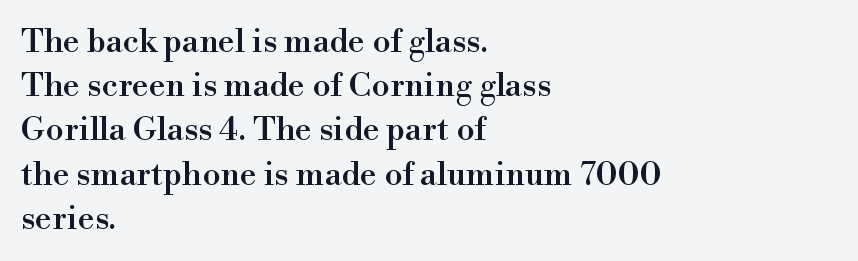
Q: Is the text italic (slanted)? A: No, it is upright.
Q: Is the typeface a serif or a sans-serif typeface? A: Serif.
Q: Is the text underlined? A: No.
Q: How is the paragraph aligned? A: Left-aligned.
Q: Is the spacing between letters normal or unusually wide? A: Normal.
Q: Is the spacing between lines tight, normal or loose? A: Normal.
Q: Width (condensed, normal, or wide)? A: Normal.
Q: x-height? A: Small.
Q: Monospaced? A: No.
